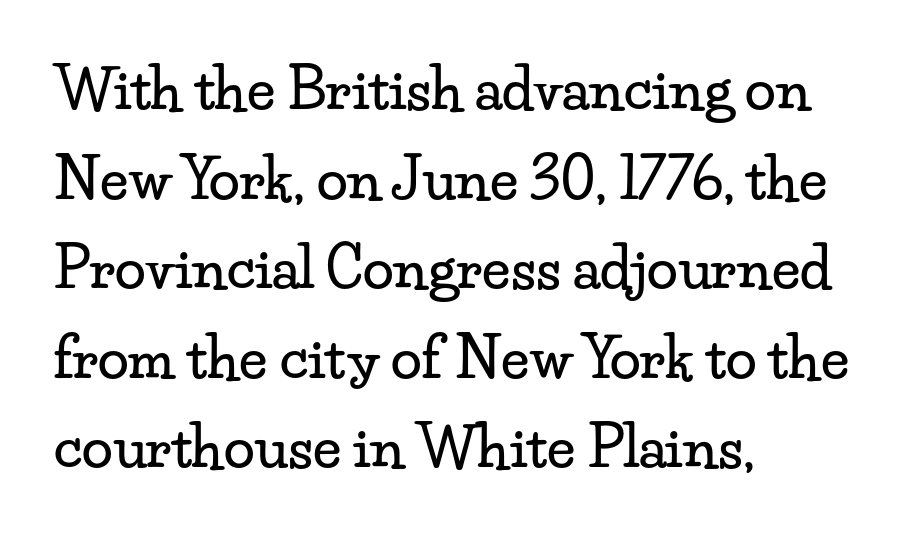
The image shows 56 px wide serif type, upright; set left-aligned, normal line spacing (1.6x), normal letter spacing, not underlined; low stroke contrast and a small x-height.
